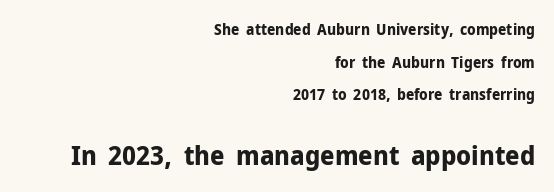
Line ends are locked; line starts wander. Type size steps up from the first block to the second. Caption: standard tracking, unaltered. Weight check: bold — yes, fully. Decoration check: the copy has no underline.
